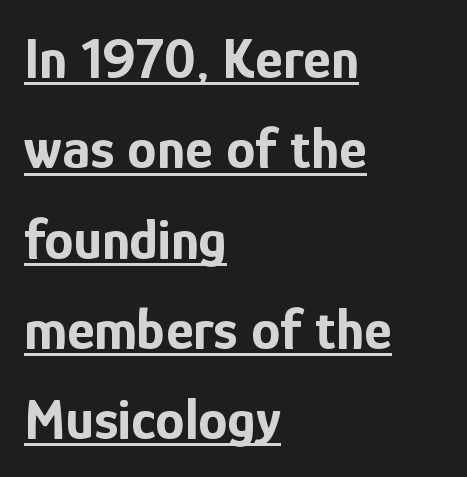
{"serif": "no", "italic": "no", "bold": "yes", "weight": "bold", "width": "condensed", "stroke_contrast": "low", "x_height": "medium", "monospaced": "no", "underline": "yes", "align": "left", "line_spacing": "normal", "line_spacing_ratio": 1.53, "letter_spacing": "normal", "letter_spacing_em": 0.0, "glyph_px": 59}
